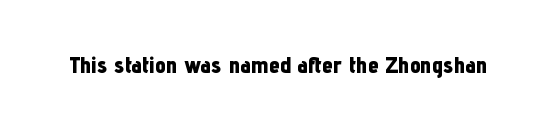
{"italic": "no", "bold": "yes", "underline": "no", "letter_spacing": "normal", "letter_spacing_em": 0.0, "glyph_px": 24}
